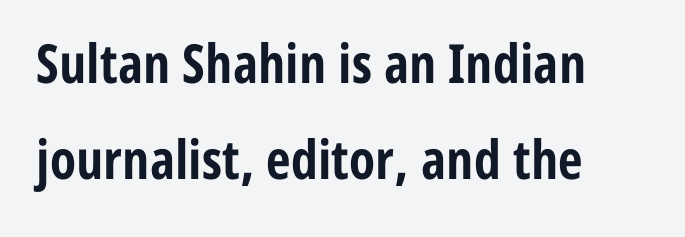
Compared with a centered layout, this one pins lines to the left instead. Its strokes are broad and dark, the hallmark of bold type. Unlike a traditional serif, this face leaves its strokes unadorned. Has an underline been added? It has not. Think of a printed novel: that variable character pitch is what you see here.
